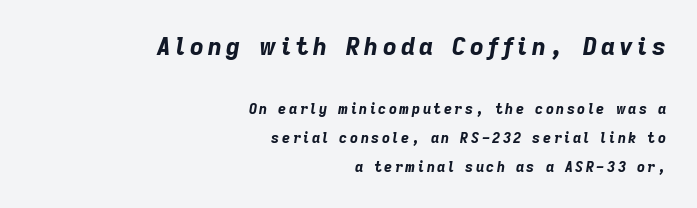
{"italic": "yes", "lean": "right", "slant_degrees": 9, "bold": "yes", "underline": "no", "align": "right", "line_spacing": "loose", "line_spacing_ratio": 2.08, "larger_block": "first", "size_ratio": 1.71, "glyph_px": 24}
